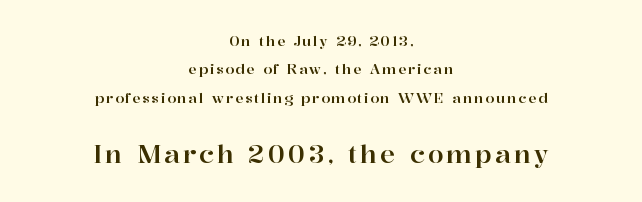
Q: Is the text italic (slanted)? A: No, it is upright.
Q: Is the text underlined? A: No.
Q: How is the paragraph aligned? A: Centered.
Q: Is the spacing between lines tight, normal or loose? A: Loose.
Q: Which block of text is set in a larger size, the first (top) or the second (bottom)? A: The second (bottom) one.
